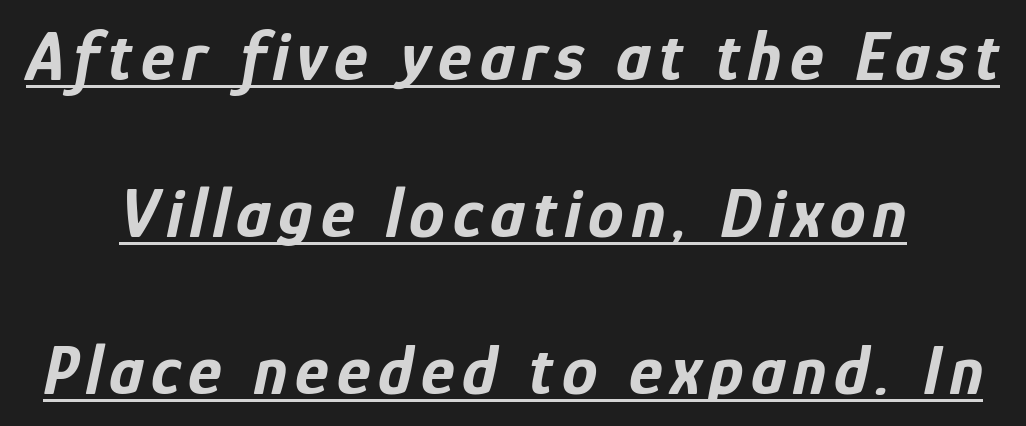
Q: Is the text bold? A: Yes.
Q: Is the text italic (slanted)? A: Yes, it leans right by about 12 degrees.
Q: Is the text underlined? A: Yes.
Q: How is the paragraph aligned? A: Centered.
Q: Is the spacing between lines tight, normal or loose? A: Loose.
Q: Width (condensed, normal, or wide)? A: Condensed.
Q: Stroke contrast? A: Low.
Q: x-height? A: Medium.
Q: Monospaced? A: No.
